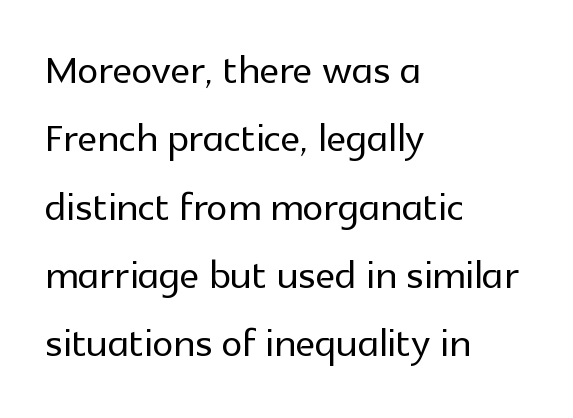
The image shows 53 px sans-serif type, upright; set left-aligned, normal line spacing (1.29x), normal letter spacing, not underlined; a medium x-height.
